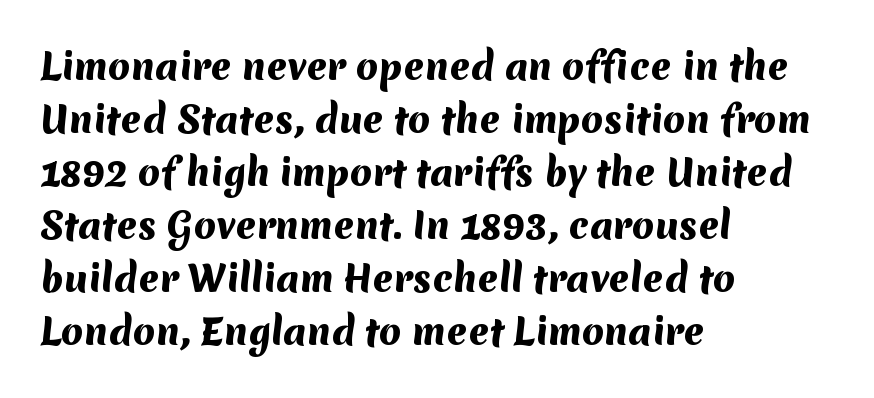
Unmarked baselines from the first word to the last. Teacher's note: observe the even left margin — that is flush-left alignment. Unlike a traditional serif, this face leaves its strokes unadorned. The rendering keeps characters at their native spacing. A typesetter would call this proportional, since set widths differ per character.
